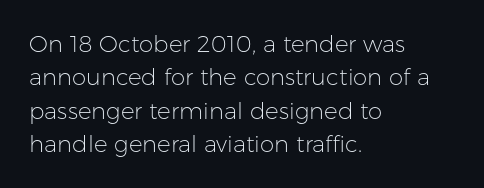
The image shows 23 px text type, upright; set left-aligned, normal line spacing (1.45x), normal letter spacing, not underlined.
